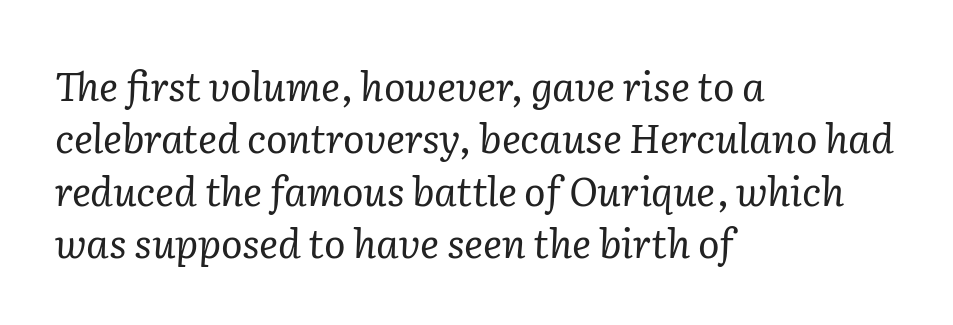
Q: Is the text bold? A: No.
Q: Is the text italic (slanted)? A: Yes, it leans right by about 2 degrees.
Q: Is the typeface a serif or a sans-serif typeface? A: Serif.
Q: Is the text underlined? A: No.
Q: How is the paragraph aligned? A: Left-aligned.
Q: Is the spacing between letters normal or unusually wide? A: Normal.
Q: Is the spacing between lines tight, normal or loose? A: Normal.
Q: Width (condensed, normal, or wide)? A: Normal.
Q: Stroke contrast? A: Low.
Q: x-height? A: Medium.
Q: Monospaced? A: No.
